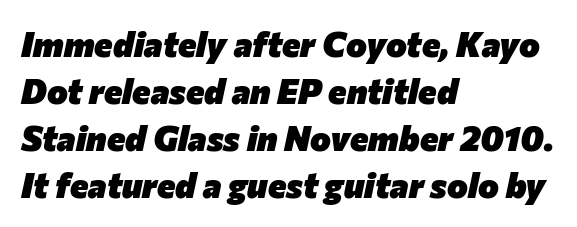
The image shows 35 px heavy type, italic (leaning right); set left-aligned, normal line spacing (1.34x), normal letter spacing, not underlined; low stroke contrast and a medium x-height.
